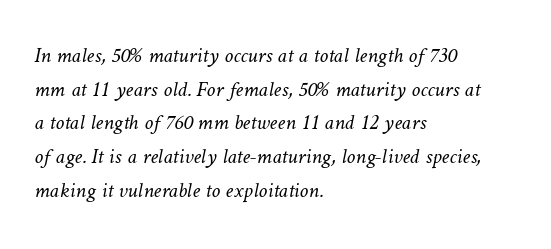
Q: Is the text bold? A: No.
Q: Is the text underlined? A: No.
Q: How is the paragraph aligned? A: Left-aligned.
Q: Is the spacing between letters normal or unusually wide? A: Normal.
Q: Is the spacing between lines tight, normal or loose? A: Normal.
